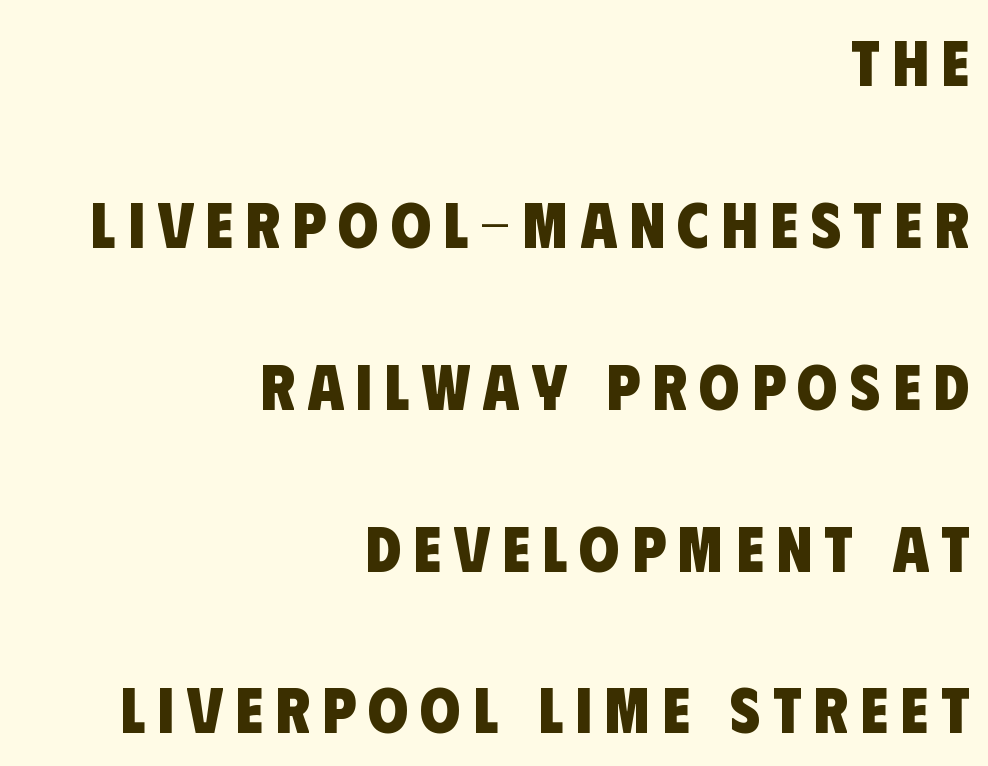
The paragraph shown leans on its right margin. Serifs: no, the terminals of the letterforms are clean. The passage shown is typed in a proportional face where columns would drift. The strokes are fattened all the way to bold. A clean baseline with only descenders dipping below it. The passage shown stacks its lines with a broad gap.
